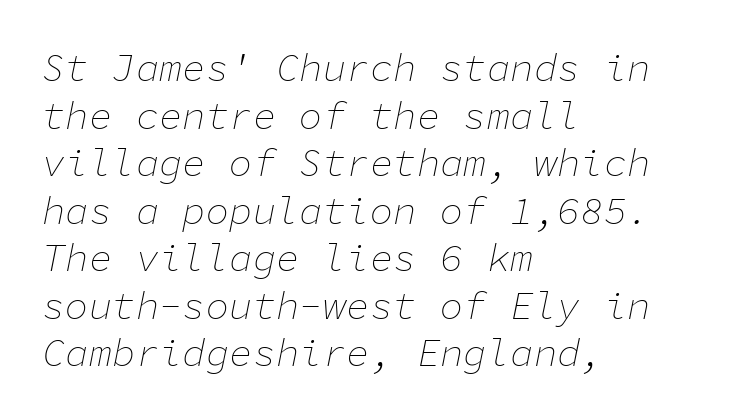
Q: Is the text bold? A: No.
Q: Is the text italic (slanted)? A: Yes, it leans right by about 11 degrees.
Q: Is the text underlined? A: No.
Q: How is the paragraph aligned? A: Left-aligned.
Q: Is the spacing between letters normal or unusually wide? A: Normal.
Q: Width (condensed, normal, or wide)? A: Normal.
Q: Stroke contrast? A: Low.
Q: x-height? A: Medium.
Q: Monospaced? A: Yes.
